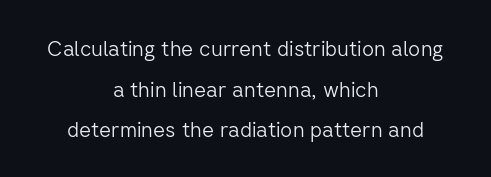
Q: Is the text bold? A: No.
Q: Is the text italic (slanted)? A: No, it is upright.
Q: Is the text underlined? A: No.
Q: How is the paragraph aligned? A: Centered.
Q: Is the spacing between letters normal or unusually wide? A: Normal.
Q: Is the spacing between lines tight, normal or loose? A: Loose.
